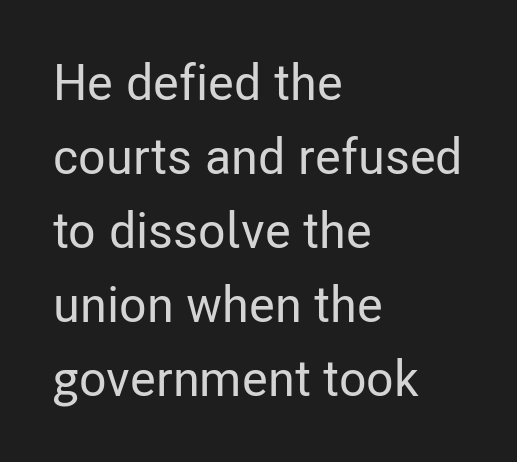
The image shows 50 px condensed sans-serif type, upright; set left-aligned, normal line spacing (1.48x), normal letter spacing, not underlined; low stroke contrast and a medium x-height.
